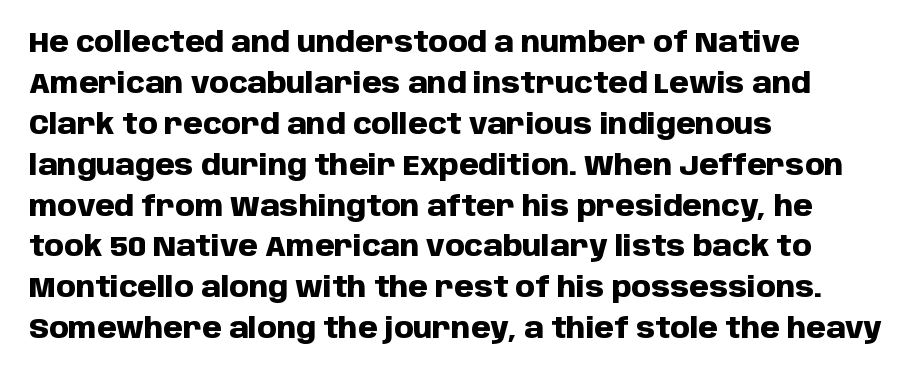
{"serif": "no", "italic": "no", "bold": "yes", "weight": "heavy", "width": "normal", "stroke_contrast": "low", "x_height": "large", "monospaced": "no", "underline": "no", "align": "left", "line_spacing": "normal", "line_spacing_ratio": 1.46, "letter_spacing": "normal", "letter_spacing_em": 0.0, "glyph_px": 28}
